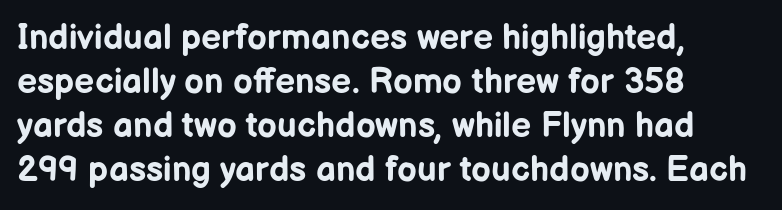
Q: Is the text bold? A: Yes.
Q: Is the text italic (slanted)? A: No, it is upright.
Q: Is the typeface a serif or a sans-serif typeface? A: Sans-serif.
Q: Is the text underlined? A: No.
Q: How is the paragraph aligned? A: Left-aligned.
Q: Is the spacing between letters normal or unusually wide? A: Normal.
Q: Is the spacing between lines tight, normal or loose? A: Normal.
Q: Width (condensed, normal, or wide)? A: Normal.
Q: Stroke contrast? A: Low.
Q: x-height? A: Medium.
Q: Monospaced? A: No.
